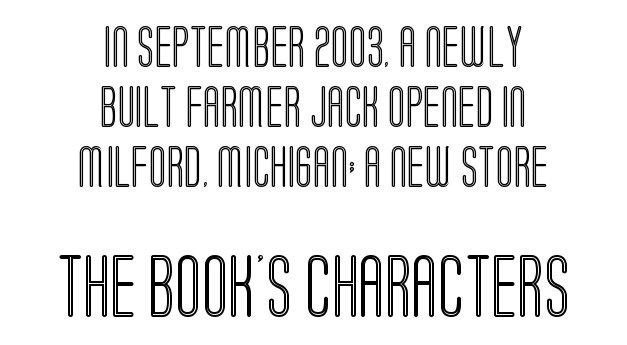
Q: Is the text italic (slanted)? A: No, it is upright.
Q: Is the text underlined? A: No.
Q: How is the paragraph aligned? A: Centered.
Q: Is the spacing between letters normal or unusually wide? A: Normal.
Q: Is the spacing between lines tight, normal or loose? A: Normal.
Q: Which block of text is set in a larger size, the first (top) or the second (bottom)? A: The second (bottom) one.
Q: Width (condensed, normal, or wide)? A: Condensed.
Q: x-height? A: Large.
Q: Monospaced? A: No.
